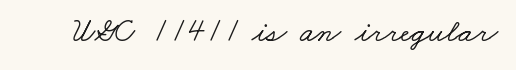
The image shows 33 px wide serif type; set normal letter spacing, not underlined; low stroke contrast and a small x-height.
